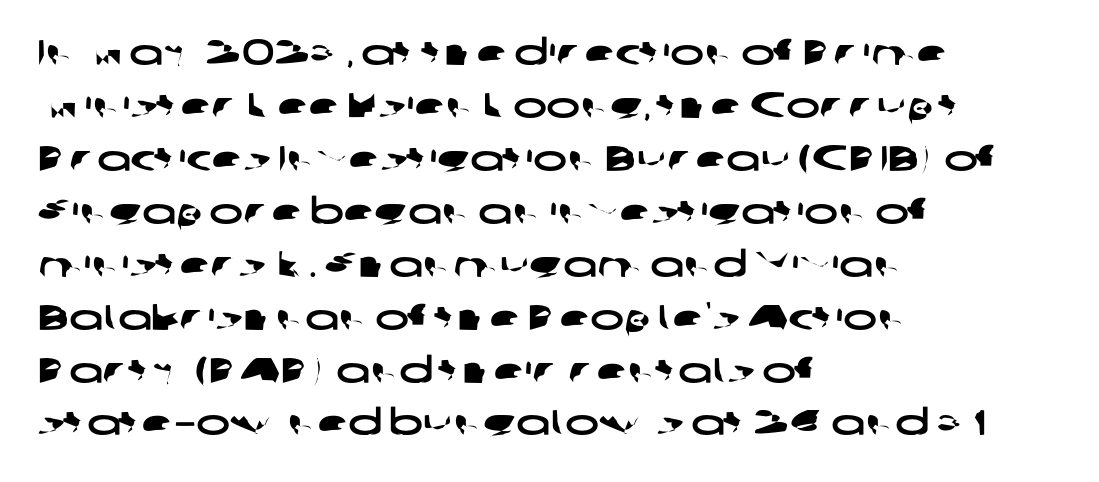
The image shows 36 px wide sans-serif type; set left-aligned, normal line spacing (1.47x), normal letter spacing, not underlined; low stroke contrast and a medium x-height.
